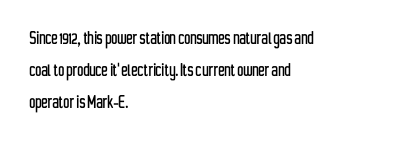
Spacing between characters is what you'd get straight out of the box. This sample is left-justified, so line endings fall wherever the words run out. Has an underline been added? It has not. Evenly set lines give the paragraph a standard silhouette. You can tell it's not italic because the verticals are truly vertical.
